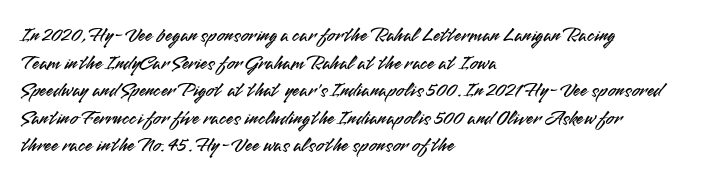
Q: Is the text italic (slanted)? A: Yes.
Q: Is the text underlined? A: No.
Q: How is the paragraph aligned? A: Left-aligned.
Q: Is the spacing between letters normal or unusually wide? A: Normal.
Q: Is the spacing between lines tight, normal or loose? A: Normal.
